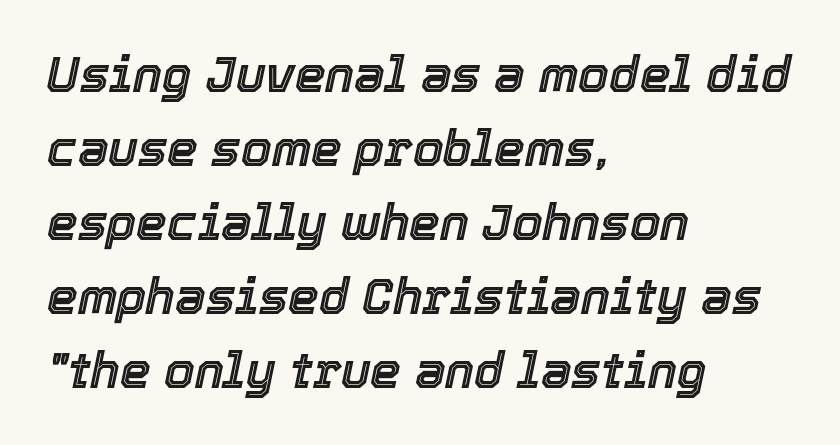
Q: Is the text italic (slanted)? A: Yes, it leans right by about 12 degrees.
Q: Is the text underlined? A: No.
Q: How is the paragraph aligned? A: Left-aligned.
Q: Is the spacing between letters normal or unusually wide? A: Normal.
Q: Is the spacing between lines tight, normal or loose? A: Normal.
Q: Width (condensed, normal, or wide)? A: Normal.
Q: x-height? A: Medium.
Q: Monospaced? A: No.
